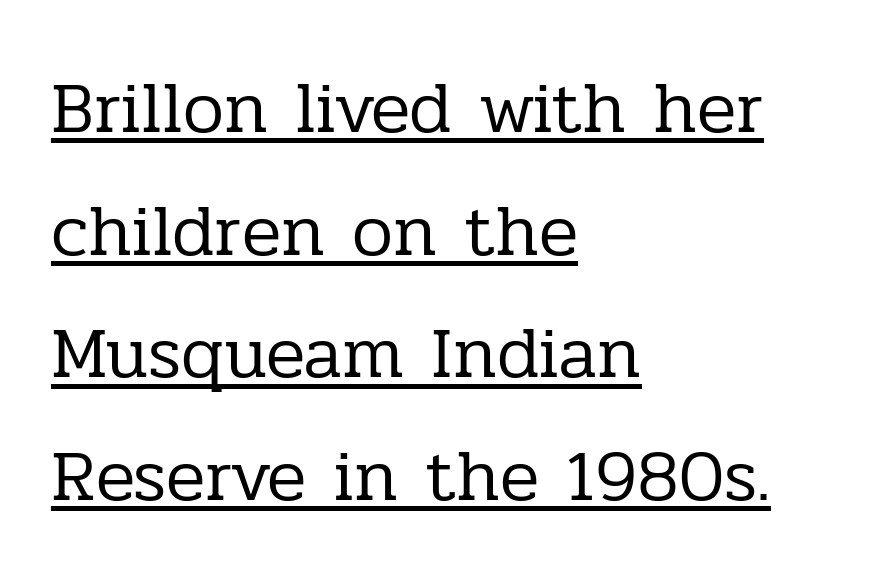
{"serif": "yes", "italic": "no", "bold": "no", "weight": "regular", "width": "normal", "stroke_contrast": "low", "x_height": "medium", "monospaced": "no", "underline": "yes", "align": "left", "line_spacing": "normal", "line_spacing_ratio": 1.68, "letter_spacing": "normal", "letter_spacing_em": 0.0, "glyph_px": 73}
